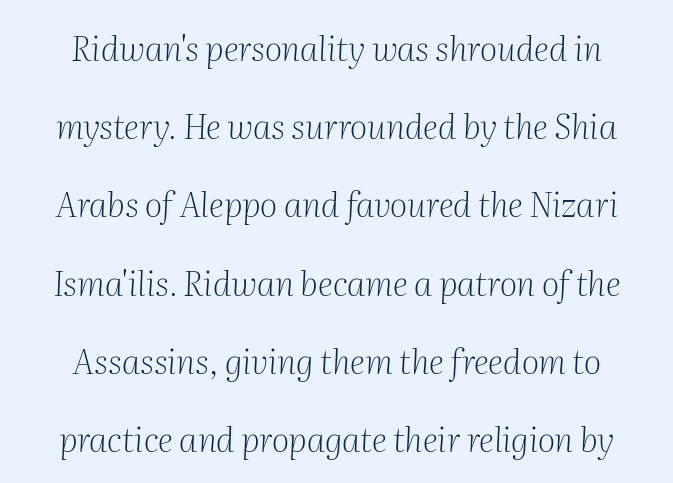
Honestly, the letter spacing is just normal — you wouldn't notice it. The block of text is sparse from top to bottom, with ample space between rows. Character widths vary here, with narrow letters taking less room than wide ones. Leftover space on each line is divided equally before and after the words. This sample uses an oblique cut, with every glyph tilted off the vertical.
